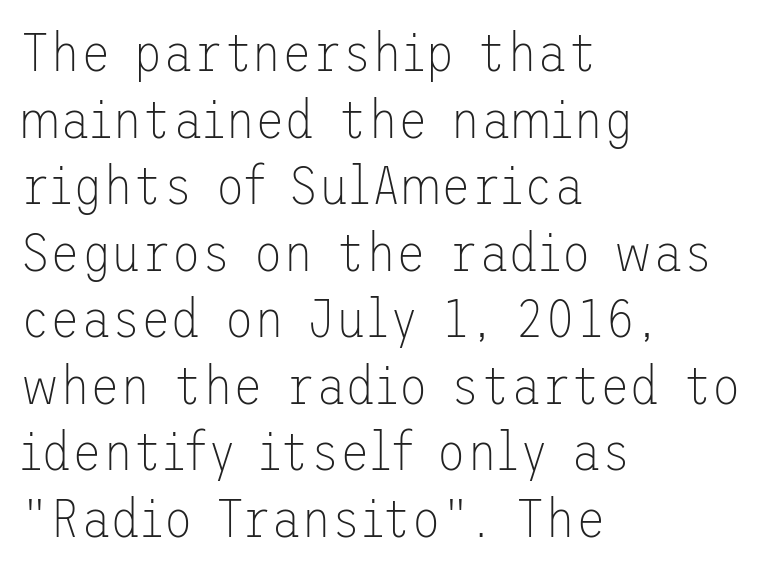
Q: Is the text bold? A: No.
Q: Is the text italic (slanted)? A: No, it is upright.
Q: Is the typeface a serif or a sans-serif typeface? A: Sans-serif.
Q: Is the text underlined? A: No.
Q: How is the paragraph aligned? A: Left-aligned.
Q: Is the spacing between letters normal or unusually wide? A: Normal.
Q: Width (condensed, normal, or wide)? A: Normal.
Q: Stroke contrast? A: Low.
Q: x-height? A: Medium.
